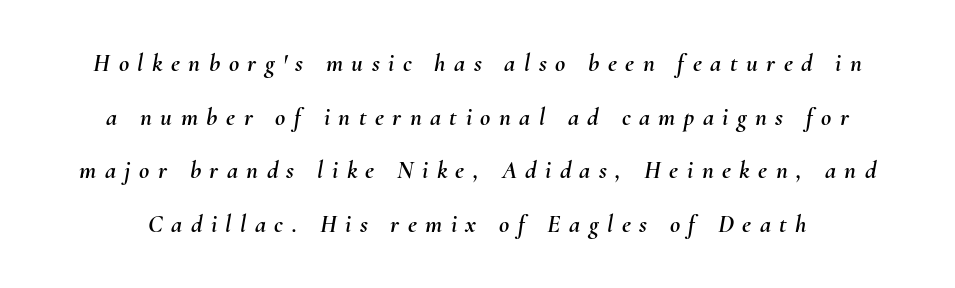
{"italic": "yes", "lean": "right", "slant_degrees": 10, "underline": "no", "line_spacing": "loose", "line_spacing_ratio": 2.15, "letter_spacing": "wide", "letter_spacing_em": 0.34, "glyph_px": 25}
